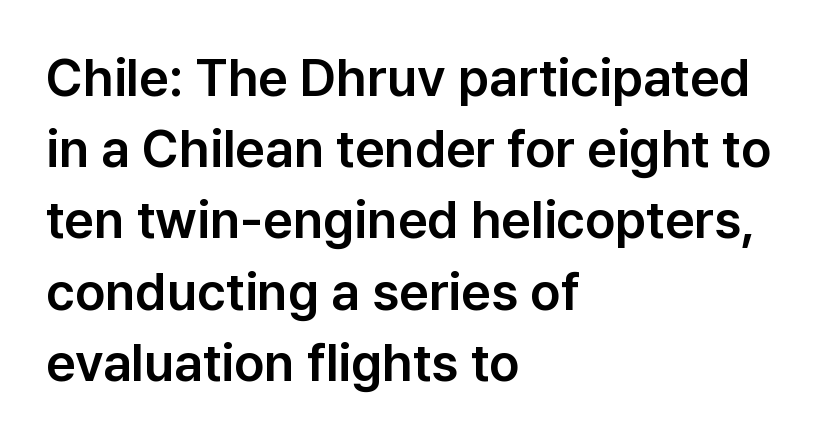
The image shows 52 px sans-serif type, upright; set left-aligned, normal line spacing (1.37x), normal letter spacing, not underlined; low stroke contrast and a medium x-height.
